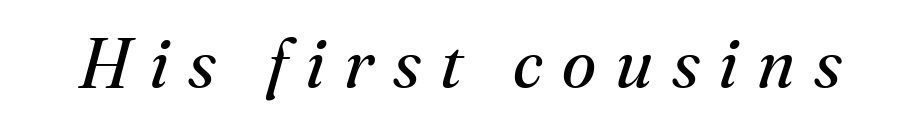
{"serif": "yes", "italic": "yes", "lean": "right", "slant_degrees": 16, "bold": "no", "weight": "regular", "width": "normal", "stroke_contrast": "medium", "x_height": "small", "monospaced": "no", "underline": "no", "letter_spacing": "wide", "letter_spacing_em": 0.27, "glyph_px": 70}
